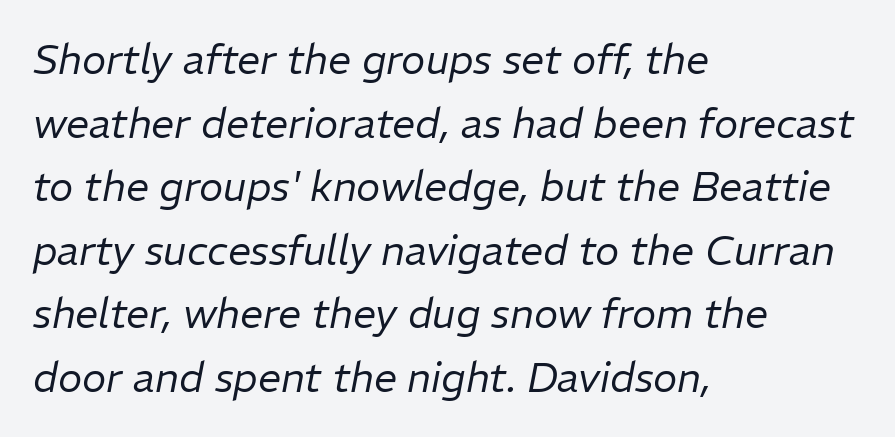
{"italic": "yes", "lean": "right", "slant_degrees": 11, "bold": "no", "weight": "regular", "width": "normal", "stroke_contrast": "low", "x_height": "medium", "monospaced": "no", "underline": "no", "align": "left", "line_spacing": "normal", "line_spacing_ratio": 1.55, "letter_spacing": "normal", "letter_spacing_em": 0.0, "glyph_px": 41}
